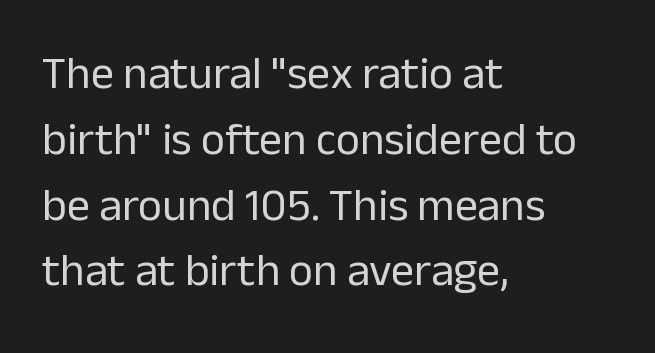
{"serif": "no", "italic": "no", "bold": "no", "weight": "regular", "width": "normal", "stroke_contrast": "low", "x_height": "medium", "monospaced": "no", "underline": "no", "align": "left", "line_spacing": "normal", "line_spacing_ratio": 1.43, "letter_spacing": "normal", "letter_spacing_em": 0.0, "glyph_px": 46}
